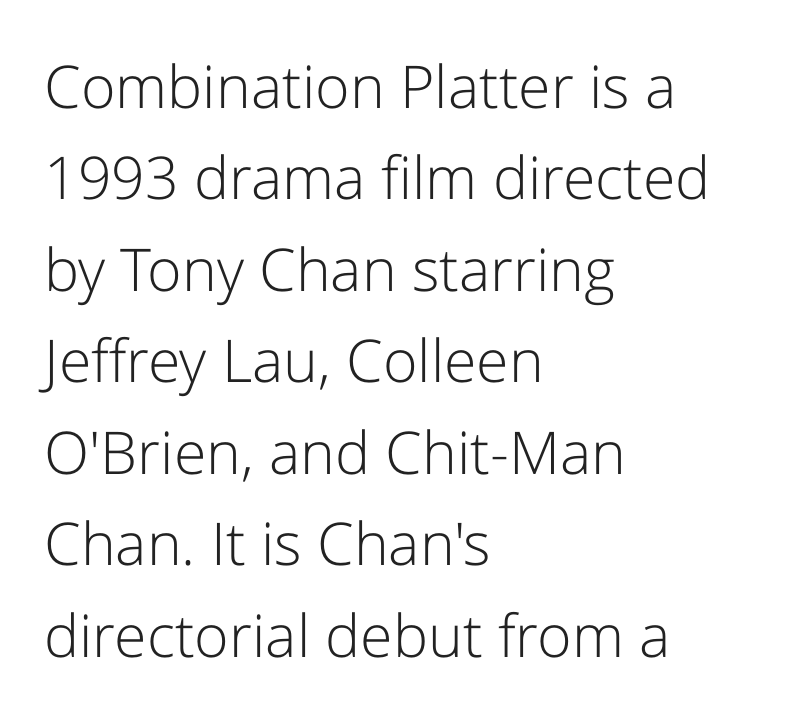
Descenders are the only things crossing below the line. No italicization has been applied; the sample stays upright. This sample has the flowing, uneven cadence of proportional lettering. Leading: standard. This is sans-serif lettering, the kind often seen on screens and signage.
